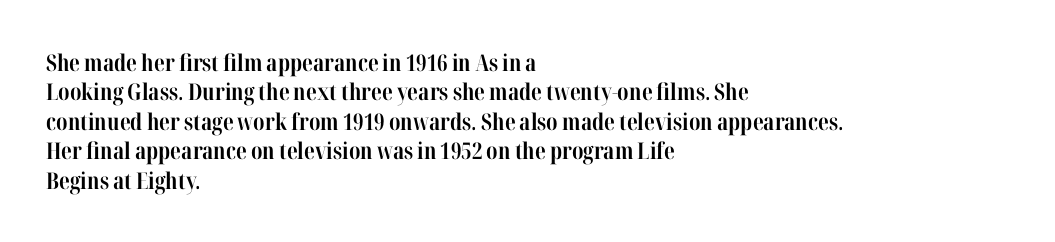
Q: Is the text bold? A: Yes.
Q: Is the text italic (slanted)? A: No, it is upright.
Q: Is the text underlined? A: No.
Q: How is the paragraph aligned? A: Left-aligned.
Q: Is the spacing between letters normal or unusually wide? A: Normal.
Q: Is the spacing between lines tight, normal or loose? A: Normal.
